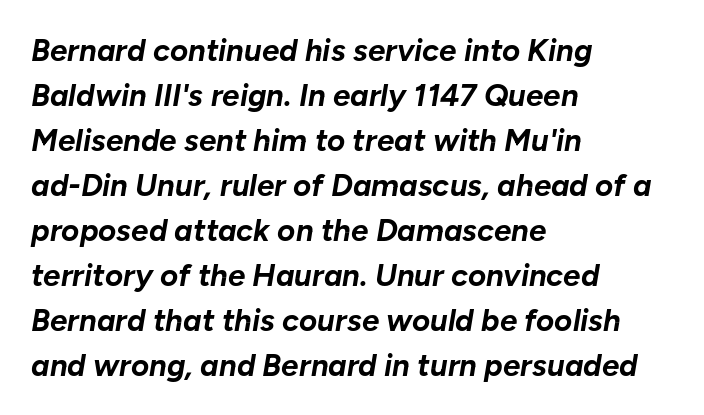
{"italic": "yes", "lean": "right", "slant_degrees": 10, "bold": "yes", "weight": "bold", "width": "normal", "stroke_contrast": "low", "x_height": "medium", "monospaced": "no", "underline": "no", "align": "left", "line_spacing": "normal", "line_spacing_ratio": 1.45, "letter_spacing": "normal", "letter_spacing_em": 0.0, "glyph_px": 31}
